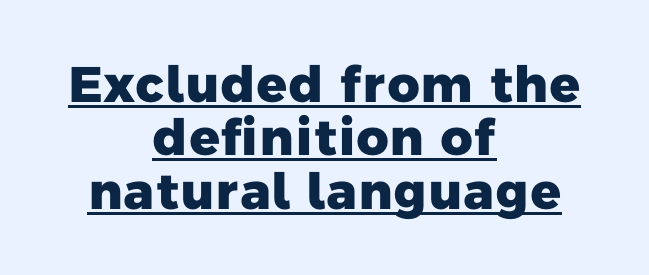
These lines are rendered in a variable-pitch font. A centered setting, common on invitations and titles, is used for this passage. Words appear dense and cohesive because spacing is normal. The passage shown is underscored from start to finish. The rendering uses a bold face; every stroke is thick and dark. Notice how descenders almost collide with the ascenders below — that's tight leading.
